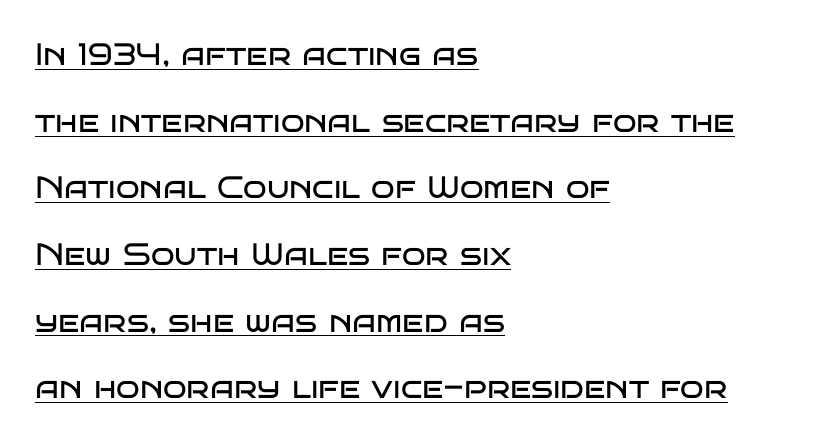
Q: Is the text bold? A: No.
Q: Is the text italic (slanted)? A: No, it is upright.
Q: Is the typeface a serif or a sans-serif typeface? A: Sans-serif.
Q: Is the text underlined? A: Yes.
Q: How is the paragraph aligned? A: Left-aligned.
Q: Is the spacing between letters normal or unusually wide? A: Normal.
Q: Is the spacing between lines tight, normal or loose? A: Loose.
Q: Width (condensed, normal, or wide)? A: Wide.
Q: Stroke contrast? A: Low.
Q: x-height? A: Large.
Q: Monospaced? A: No.
